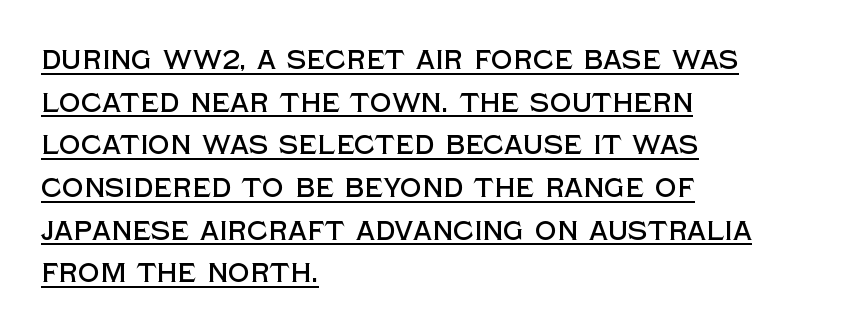
{"italic": "no", "underline": "yes", "align": "left", "line_spacing": "normal", "line_spacing_ratio": 1.58, "letter_spacing": "normal", "letter_spacing_em": 0.0, "glyph_px": 27}
